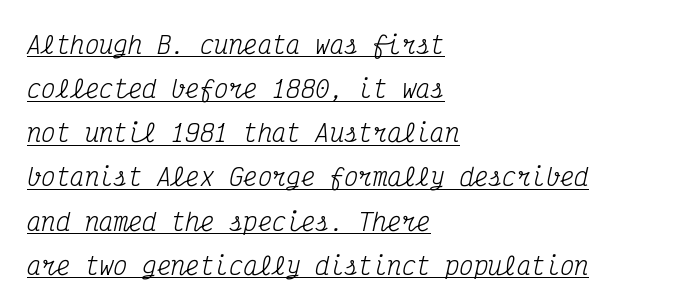
Underlined type. Nothing heavy about these letters — not bold at all. Tall strokes in this sample are angled rather than plumb. Horizontal alignment here is leftward, the default for most running prose. Nobody touched the tracking dial on this one.
